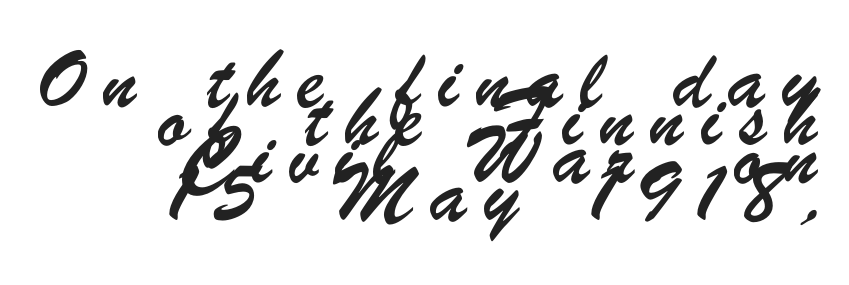
Q: Is the typeface a serif or a sans-serif typeface? A: Sans-serif.
Q: Is the text underlined? A: No.
Q: How is the paragraph aligned? A: Right-aligned.
Q: Is the spacing between letters normal or unusually wide? A: Unusually wide.
Q: Is the spacing between lines tight, normal or loose? A: Tight.
Q: Width (condensed, normal, or wide)? A: Condensed.
Q: Stroke contrast? A: Low.
Q: x-height? A: Small.
Q: Monospaced? A: No.
